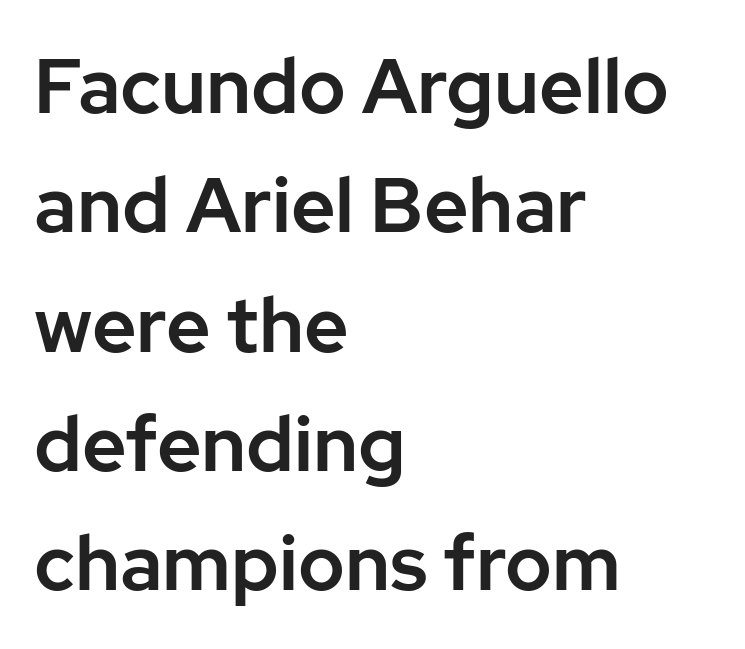
Q: Is the text italic (slanted)? A: No, it is upright.
Q: Is the typeface a serif or a sans-serif typeface? A: Sans-serif.
Q: Is the text underlined? A: No.
Q: How is the paragraph aligned? A: Left-aligned.
Q: Is the spacing between letters normal or unusually wide? A: Normal.
Q: Is the spacing between lines tight, normal or loose? A: Normal.
Q: Width (condensed, normal, or wide)? A: Normal.
Q: Stroke contrast? A: Low.
Q: x-height? A: Medium.
Q: Monospaced? A: No.
